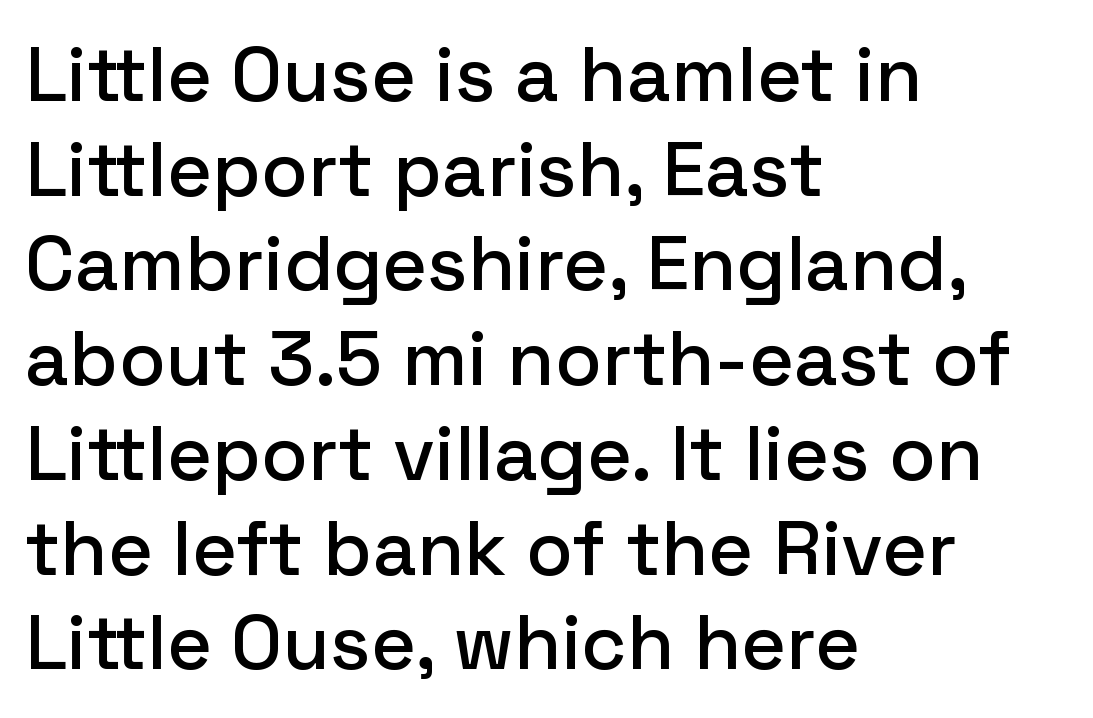
Q: Is the text italic (slanted)? A: No, it is upright.
Q: Is the typeface a serif or a sans-serif typeface? A: Sans-serif.
Q: Is the text underlined? A: No.
Q: How is the paragraph aligned? A: Left-aligned.
Q: Is the spacing between letters normal or unusually wide? A: Normal.
Q: Width (condensed, normal, or wide)? A: Normal.
Q: Stroke contrast? A: Low.
Q: x-height? A: Medium.
Q: Monospaced? A: No.
